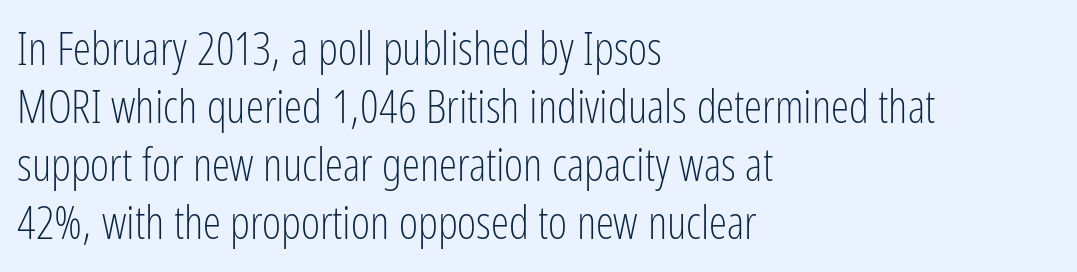
Is there any slant? The stems are plumb. The face looks like a standard text weight, possibly lighter. Is this a fixed-width face? No — the glyphs have proportional, varying widths. This block has exactly the height ordinary leading produces.
